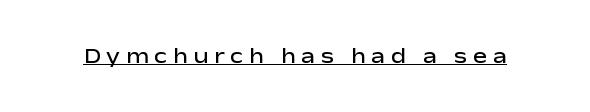
The image shows 21 px text type, upright; set unusually wide letter spacing (+0.27 em), underlined.
